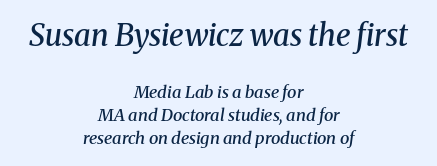
{"serif": "yes", "italic": "yes", "lean": "right", "slant_degrees": 8, "bold": "semi", "weight": "semibold", "width": "normal", "stroke_contrast": "medium", "x_height": "medium", "monospaced": "no", "underline": "no", "align": "center", "line_spacing": "normal", "line_spacing_ratio": 1.36, "letter_spacing": "normal", "letter_spacing_em": 0.0, "larger_block": "first", "size_ratio": 1.76, "glyph_px": 30}
